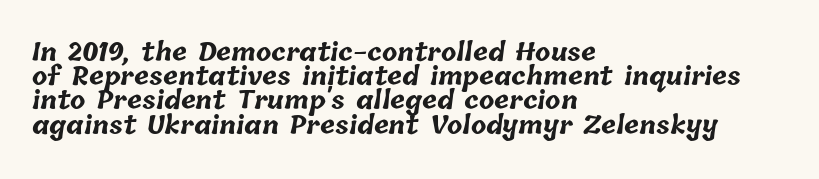
Line spacing here is tight. These lines carry a lot of weight — the face is fully bold. These lines are set flush left with a ragged right edge. The foot of each line stays bare and open.
